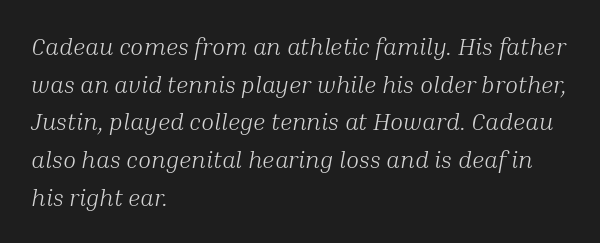
{"italic": "yes", "lean": "right", "slant_degrees": 10, "bold": "no", "underline": "no", "align": "left", "line_spacing": "normal", "line_spacing_ratio": 1.57, "letter_spacing": "normal", "letter_spacing_em": 0.0, "glyph_px": 24}
